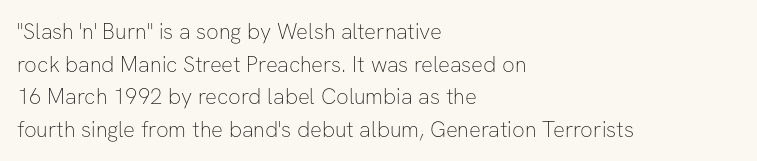
The image shows 22 px text type, upright; set left-aligned, normal line spacing (1.48x), normal letter spacing, not underlined.
